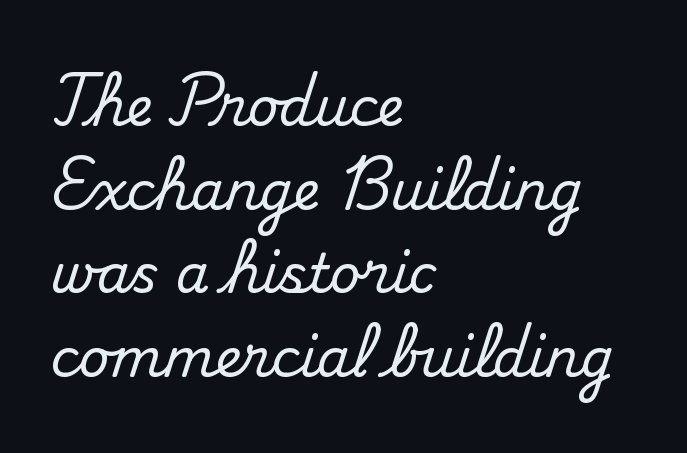
{"serif": "yes", "width": "normal", "stroke_contrast": "medium", "x_height": "small", "monospaced": "no", "underline": "no", "align": "left", "line_spacing": "normal", "line_spacing_ratio": 1.58, "letter_spacing": "normal", "letter_spacing_em": 0.0, "glyph_px": 53}
